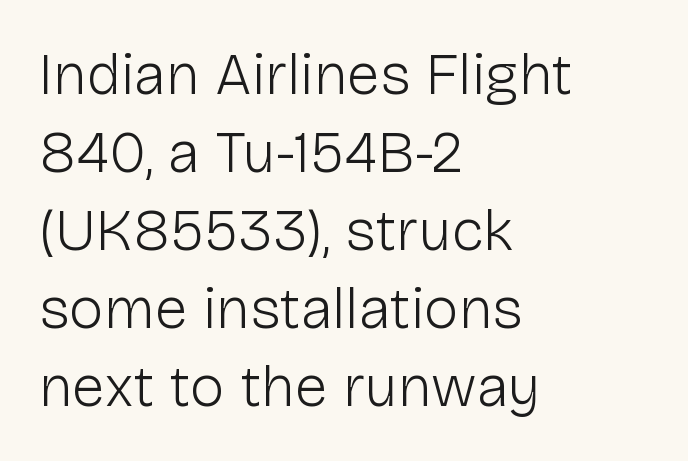
The image shows 59 px light sans-serif type, upright; set left-aligned, normal line spacing (1.32x), normal letter spacing, not underlined; low stroke contrast and a medium x-height.
